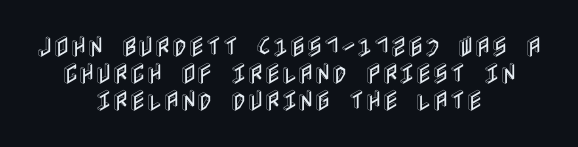
{"italic": "no", "underline": "no", "align": "center", "line_spacing_ratio": 1.17, "letter_spacing": "normal", "letter_spacing_em": 0.0, "glyph_px": 23}
